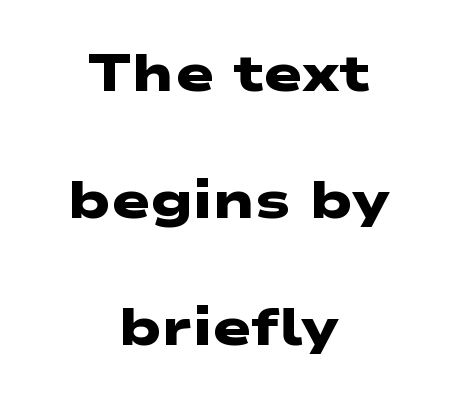
Only glyphs here, with clear space below each row. Whoever set this chose breathing room over compactness in the vertical rhythm. Each word holds together tightly as a unit, with standard inter-letter gaps. Does the weight exceed regular? Yes, all the way to bold. The rag falls on both sides of this text block equally. The typeface chosen for these lines omits serifs.
